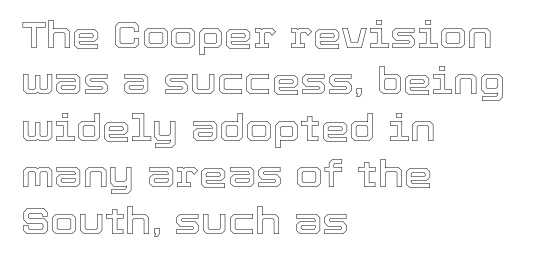
{"italic": "no", "width": "normal", "x_height": "medium", "monospaced": "no", "underline": "no", "align": "left", "line_spacing": "normal", "line_spacing_ratio": 1.29, "letter_spacing": "normal", "letter_spacing_em": 0.0, "glyph_px": 36}
